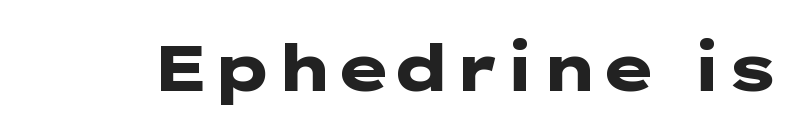
Is the type bold? Yes — the strokes are clearly thick and heavy. These lines were composed using upright roman letters. Compared with typical body copy, the letter spacing here is the same. The glyphs are unaccompanied by any horizontal stroke below them.
